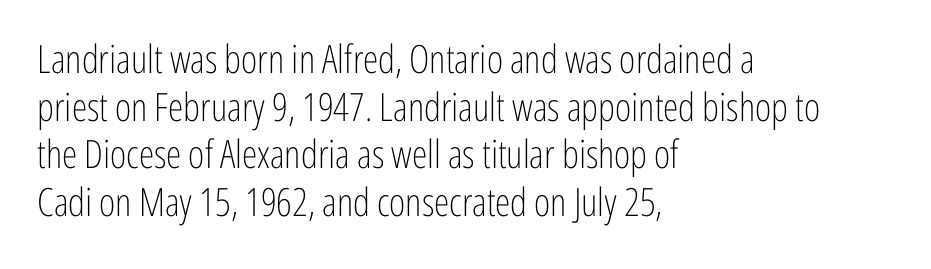
The axis of the letterforms is exactly vertical. Each letter keeps its own natural width here, so spacing adapts to shape. All the whitespace from short lines collects on the right. The words here are not underlined. Students, note that the glyphs here touch the page at normal intervals.
